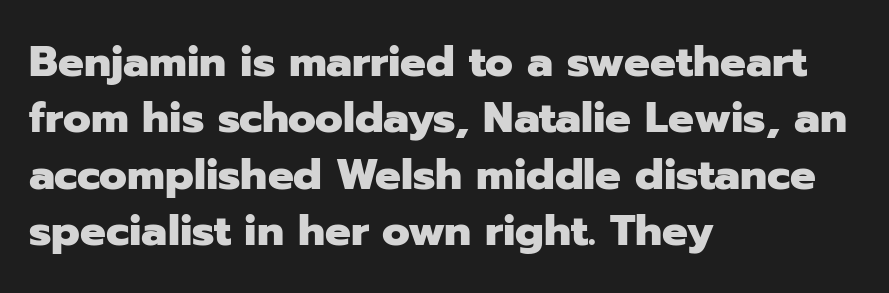
The rendering uses a bold face; every stroke is thick and dark. Ordinary non-slanted type is in use. The rows are spaced the way most documents space them. The passage shown is not underscored anywhere. The ragged edge is on the right, which tells us the setting is flush left.
